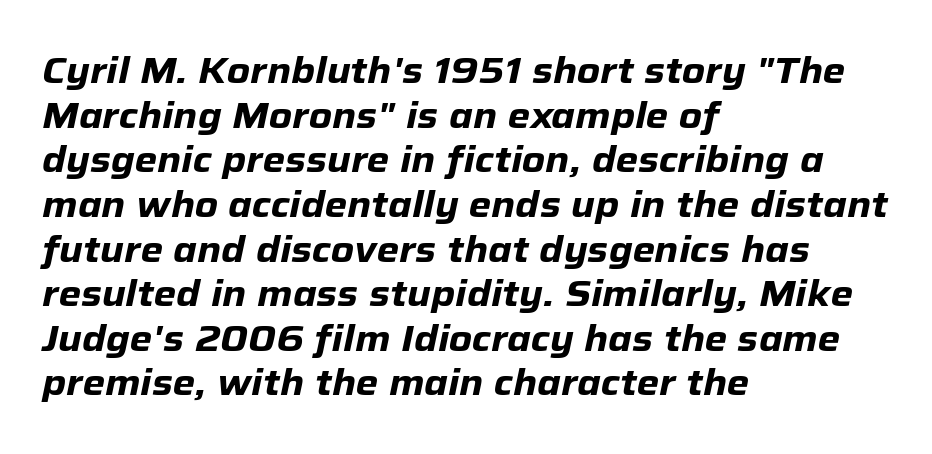
The glyphs have the mass of a bold cut. Is the block centered? No — it sits flush against the left margin. Nobody touched the tracking dial on this one. These lines are rendered in a variable-pitch font.
